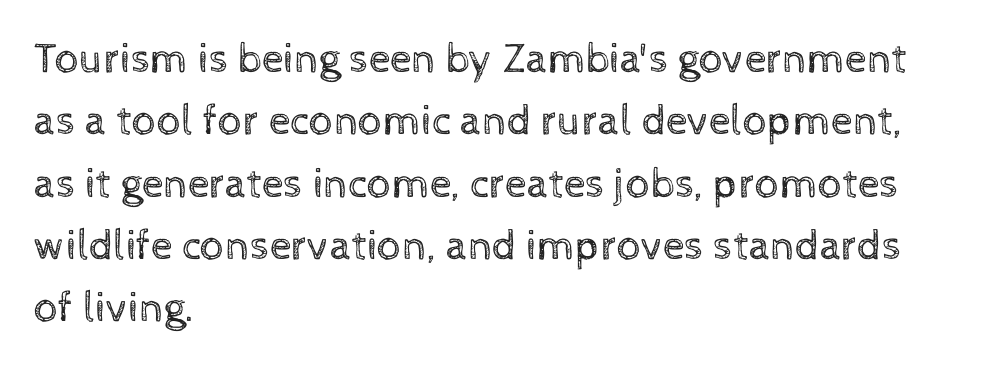
The image shows 43 px regular-weight type, upright; set left-aligned, normal line spacing (1.45x), normal letter spacing, not underlined; a medium x-height.
